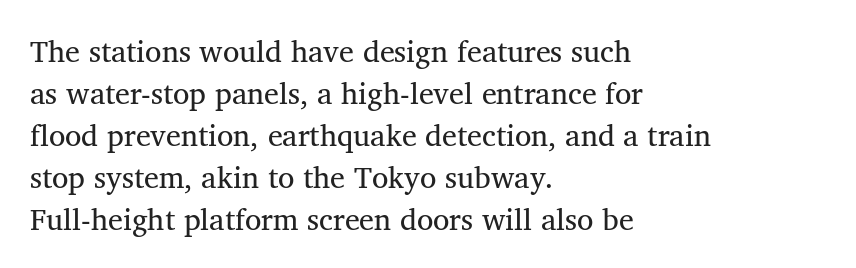
Q: Is the text italic (slanted)? A: No, it is upright.
Q: Is the typeface a serif or a sans-serif typeface? A: Serif.
Q: Is the text underlined? A: No.
Q: How is the paragraph aligned? A: Left-aligned.
Q: Is the spacing between letters normal or unusually wide? A: Normal.
Q: Is the spacing between lines tight, normal or loose? A: Normal.
Q: Width (condensed, normal, or wide)? A: Normal.
Q: Stroke contrast? A: Medium.
Q: x-height? A: Medium.
Q: Monospaced? A: No.
